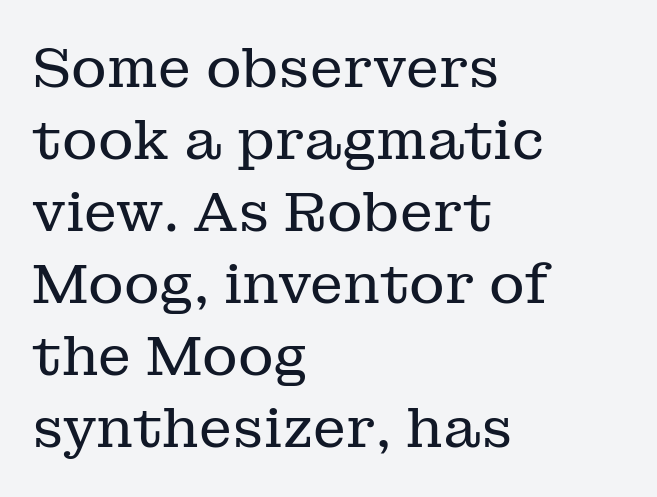
{"serif": "yes", "italic": "no", "bold": "no", "weight": "regular", "width": "normal", "stroke_contrast": "low", "x_height": "medium", "monospaced": "no", "underline": "no", "align": "left", "line_spacing": "normal", "line_spacing_ratio": 1.31, "letter_spacing": "normal", "letter_spacing_em": 0.0, "glyph_px": 55}
